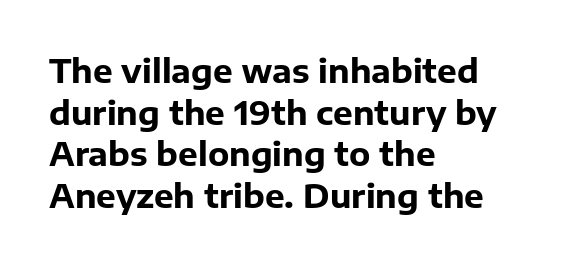
{"serif": "no", "italic": "no", "bold": "yes", "weight": "bold", "width": "normal", "stroke_contrast": "low", "x_height": "medium", "monospaced": "no", "underline": "no", "align": "left", "line_spacing": "normal", "line_spacing_ratio": 1.26, "letter_spacing": "normal", "letter_spacing_em": 0.0, "glyph_px": 33}
